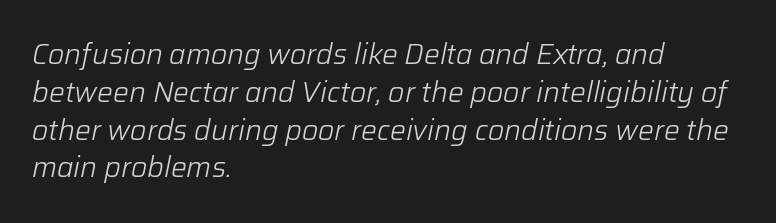
Letters rest on an invisible, unmarked baseline. The letters are slanted; this is an italic face. Regarding leading, the lines here are spaced in the standard way. This sample has the flowing, uneven cadence of proportional lettering. Students, note that the glyphs here touch the page at normal intervals.
